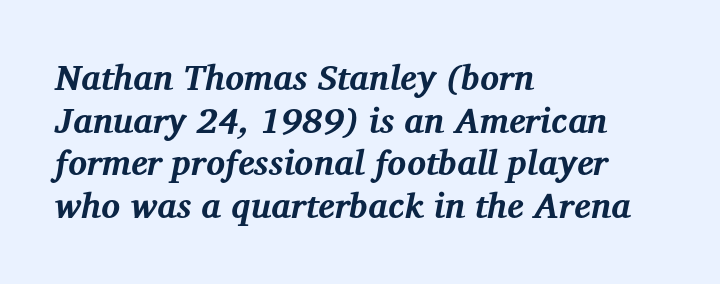
{"serif": "yes", "italic": "yes", "lean": "right", "slant_degrees": 12, "bold": "yes", "weight": "bold", "width": "normal", "stroke_contrast": "medium", "x_height": "medium", "monospaced": "no", "underline": "no", "align": "left", "line_spacing_ratio": 1.22, "letter_spacing": "normal", "letter_spacing_em": 0.0, "glyph_px": 35}
